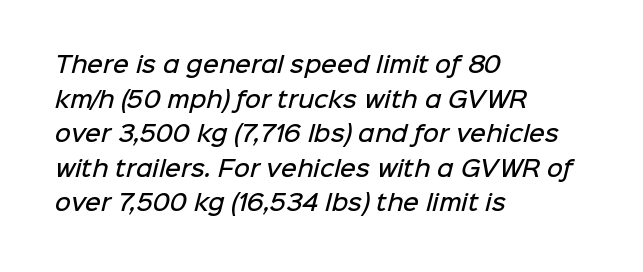
{"bold": "semi", "underline": "no", "align": "left", "line_spacing": "normal", "line_spacing_ratio": 1.57, "letter_spacing": "normal", "letter_spacing_em": 0.0, "glyph_px": 22}
